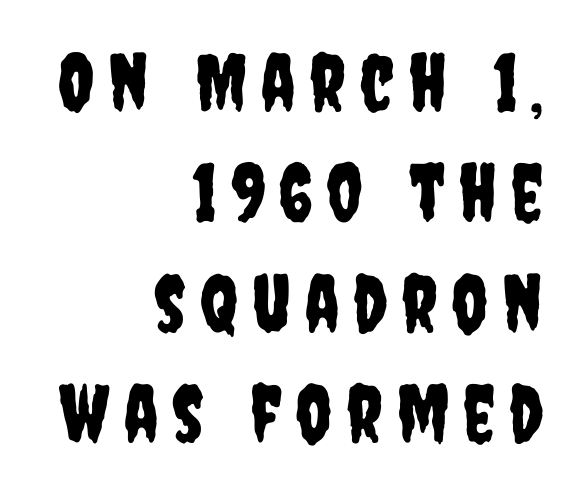
{"serif": "no", "italic": "no", "width": "condensed", "stroke_contrast": "low", "x_height": "large", "monospaced": "no", "underline": "no", "align": "right", "line_spacing": "normal", "line_spacing_ratio": 1.38, "glyph_px": 80}
